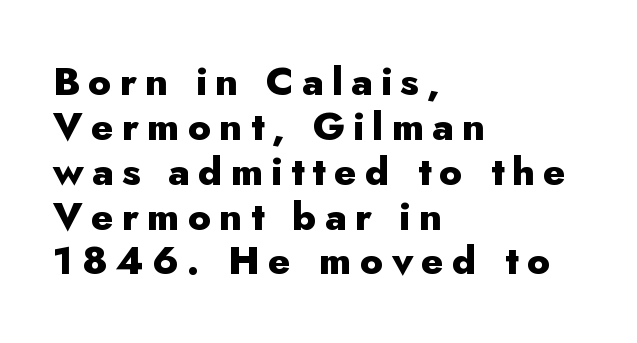
How are the letters spaced? Widely, with obvious added tracking. The typesetting leans heavy: a genuine bold. Closely set lines give the paragraph a compact silhouette. All the whitespace from short lines collects on the right. Serifs: no, the terminals of the letterforms are clean. Note the varied advance widths — an 'i' is clearly narrower than an 'm'.
